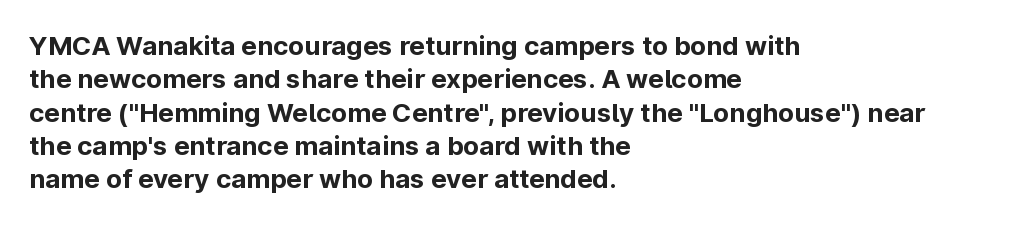
In terms of posture, this sample is upright. Look at the stroke-to-counter ratio: heavy, a bold. Notice how descenders clear the ascenders below comfortably — that's standard leading. The zone under the glyphs is completely vacant. The rendering keeps characters at their native spacing.
